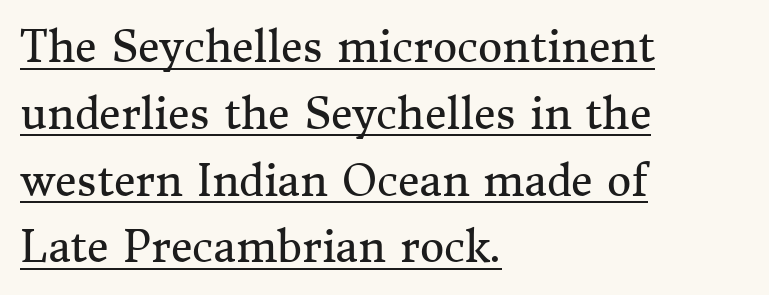
The designer left line spacing at the default. Do the characters align in a grid? No, the font is proportional. Every row of glyphs begins at an identical x-position on the left. The axis of the letterforms is exactly vertical. Honestly, the letter spacing is just normal — you wouldn't notice it.
